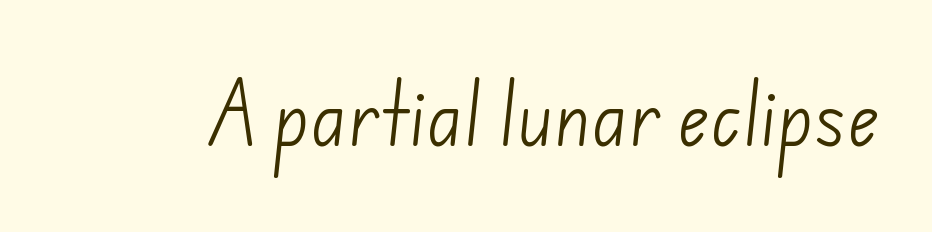
{"serif": "no", "bold": "no", "weight": "light", "width": "normal", "stroke_contrast": "low", "x_height": "small", "monospaced": "no", "underline": "no", "letter_spacing": "normal", "letter_spacing_em": 0.0, "glyph_px": 69}
